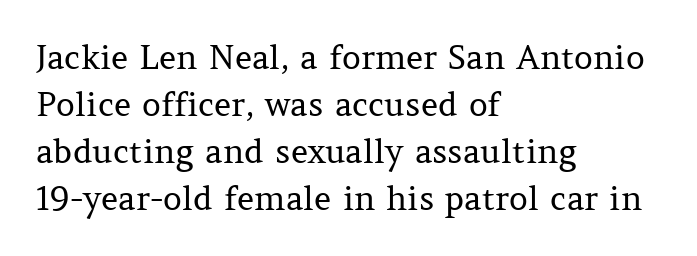
Horizontally, the lines are justified to the leading edge only. Note: serifs present on the glyphs. The face looks like a standard text weight, possibly lighter. Check the space under the baseline: it is left empty. The passage shown has conventional tracking throughout. Each letter keeps its own natural width here, so spacing adapts to shape.
